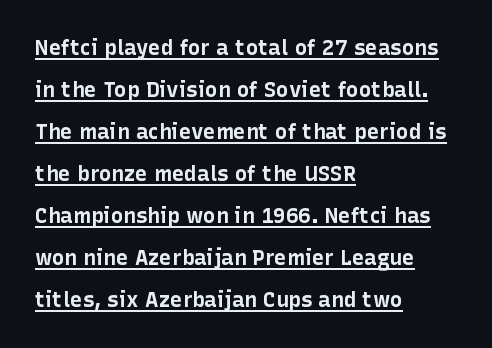
In CSS terms this would be text-align: left. The line-height multiplier appears high, well above default. On the weight axis this lands at bold, roughly 700. Tracking here is standard; glyphs follow each other at the usual distance.
